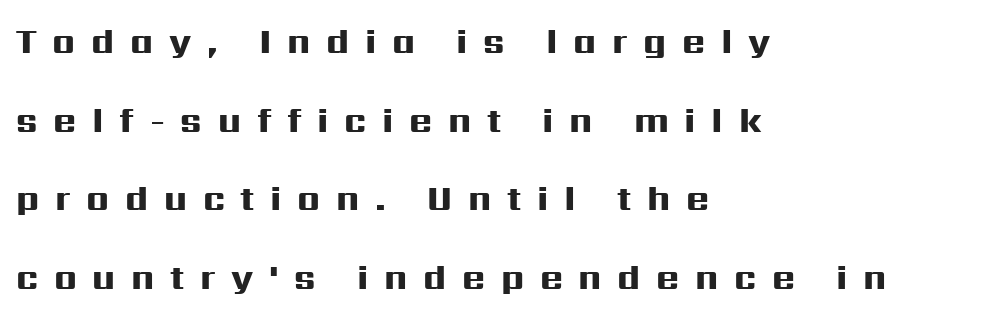
Q: Is the text bold? A: Yes.
Q: Is the text italic (slanted)? A: No, it is upright.
Q: Is the typeface a serif or a sans-serif typeface? A: Sans-serif.
Q: Is the text underlined? A: No.
Q: How is the paragraph aligned? A: Left-aligned.
Q: Is the spacing between letters normal or unusually wide? A: Unusually wide.
Q: Is the spacing between lines tight, normal or loose? A: Loose.
Q: Width (condensed, normal, or wide)? A: Wide.
Q: Stroke contrast? A: High.
Q: x-height? A: Medium.
Q: Monospaced? A: No.
